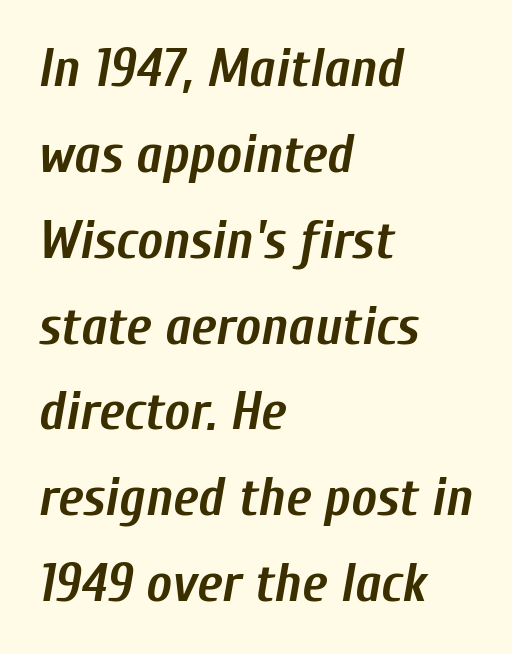
The image shows 54 px semibold, condensed type, italic (leaning right); set left-aligned, normal line spacing (1.59x), normal letter spacing, not underlined; low stroke contrast and a medium x-height.
